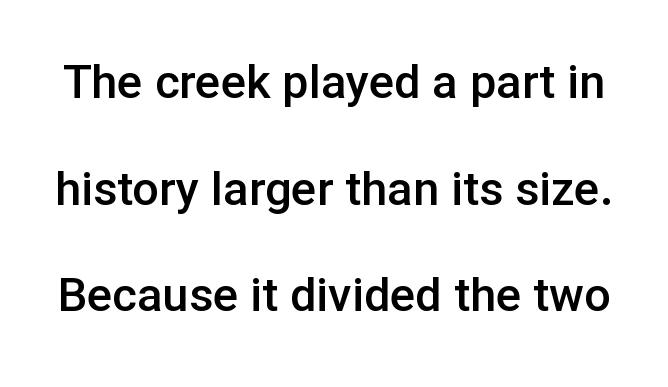
The image shows 47 px semibold sans-serif type, upright; set loose line spacing (2.27x), normal letter spacing, not underlined; low stroke contrast and a medium x-height.
